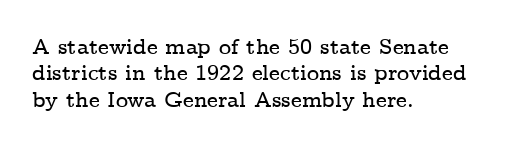
The image shows 21 px text type, upright; set left-aligned, normal line spacing (1.26x), normal letter spacing, not underlined.
